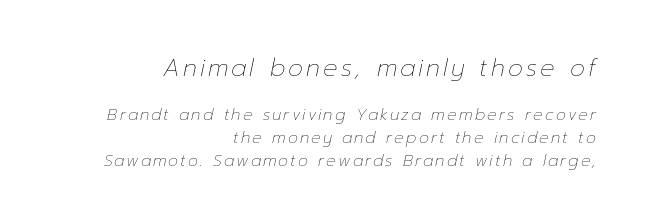
Q: Is the text bold? A: No.
Q: Is the text italic (slanted)? A: Yes, it leans right by about 12 degrees.
Q: Is the text underlined? A: No.
Q: How is the paragraph aligned? A: Right-aligned.
Q: Is the spacing between lines tight, normal or loose? A: Normal.
Q: Which block of text is set in a larger size, the first (top) or the second (bottom)? A: The first (top) one.
